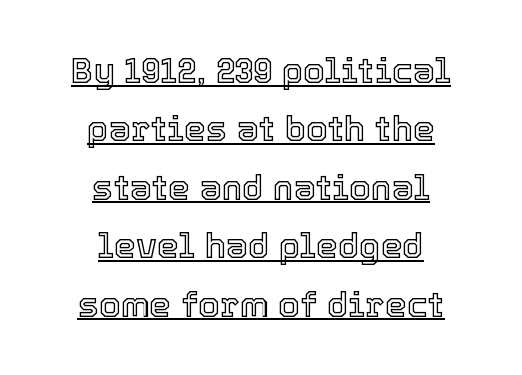
These characters rest on top of a visible drawn line. Italic: no, the glyphs are upright roman. Each new line begins a customary step beneath the previous one. How are the letters spaced? Ordinarily, with no added tracking.
